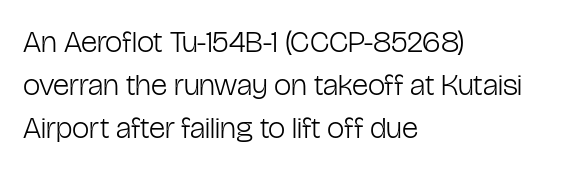
Q: Is the text bold? A: No.
Q: Is the text italic (slanted)? A: No, it is upright.
Q: Is the typeface a serif or a sans-serif typeface? A: Sans-serif.
Q: Is the text underlined? A: No.
Q: How is the paragraph aligned? A: Left-aligned.
Q: Is the spacing between letters normal or unusually wide? A: Normal.
Q: Is the spacing between lines tight, normal or loose? A: Normal.
Q: Width (condensed, normal, or wide)? A: Condensed.
Q: Stroke contrast? A: Low.
Q: x-height? A: Medium.
Q: Monospaced? A: No.
